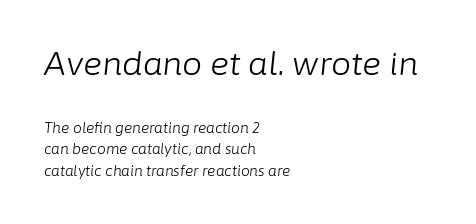
Q: Is the text bold? A: No.
Q: Is the text italic (slanted)? A: Yes, it leans right by about 6 degrees.
Q: Is the text underlined? A: No.
Q: How is the paragraph aligned? A: Left-aligned.
Q: Is the spacing between letters normal or unusually wide? A: Normal.
Q: Is the spacing between lines tight, normal or loose? A: Normal.
Q: Which block of text is set in a larger size, the first (top) or the second (bottom)? A: The first (top) one.
Q: Width (condensed, normal, or wide)? A: Normal.
Q: Stroke contrast? A: Low.
Q: x-height? A: Medium.
Q: Monospaced? A: No.
